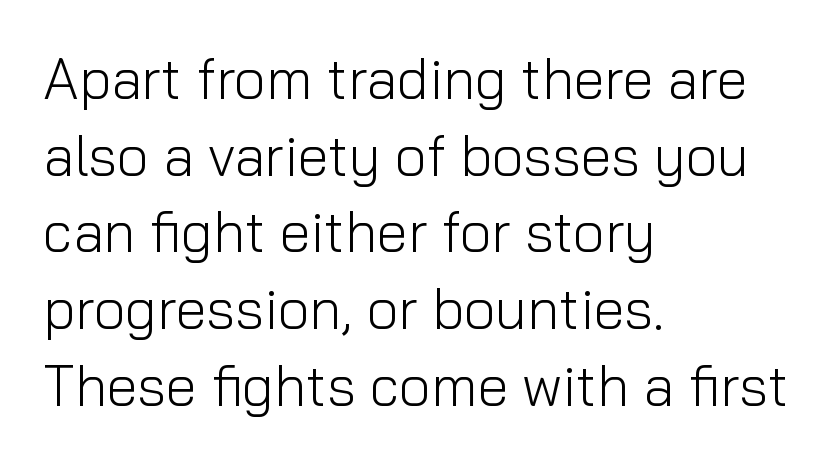
The image shows 56 px light sans-serif type, upright; set left-aligned, normal line spacing (1.37x), normal letter spacing, not underlined; low stroke contrast and a medium x-height.
